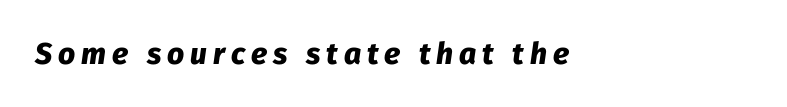
No word sits above an underline. Inter-character spacing is expanded well beyond the font's built-in metrics. There's an unmistakable incline to the writing here. The rag falls on the right side of this text block. Each glyph is drawn with heavy, bold strokes.
